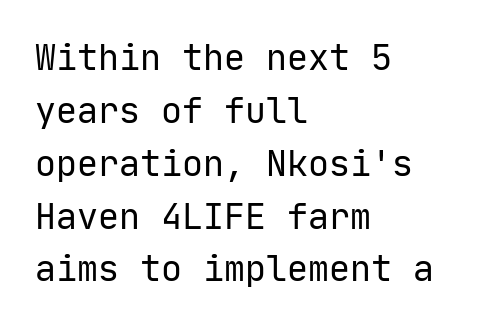
{"serif": "no", "italic": "no", "bold": "no", "weight": "regular", "width": "normal", "stroke_contrast": "low", "x_height": "medium", "monospaced": "yes", "underline": "no", "align": "left", "line_spacing": "normal", "line_spacing_ratio": 1.51, "letter_spacing": "normal", "letter_spacing_em": 0.0, "glyph_px": 35}
